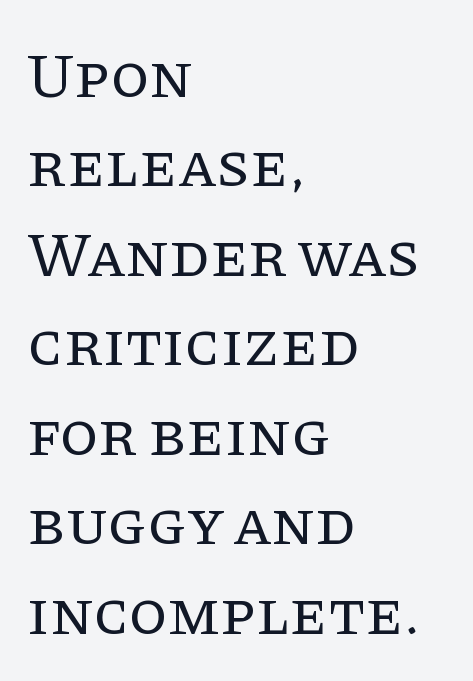
The image shows 63 px regular-weight serif type, upright; set left-aligned, normal line spacing (1.42x), normal letter spacing, not underlined; low stroke contrast and a large x-height.
